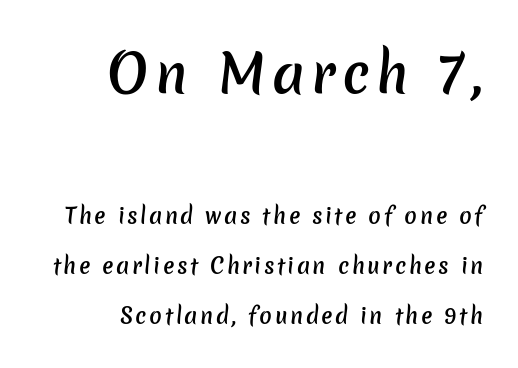
{"serif": "no", "bold": "semi", "weight": "semibold", "width": "normal", "stroke_contrast": "low", "x_height": "medium", "monospaced": "no", "underline": "no", "align": "right", "line_spacing": "loose", "line_spacing_ratio": 2.38, "larger_block": "first", "size_ratio": 2.48, "glyph_px": 52}
